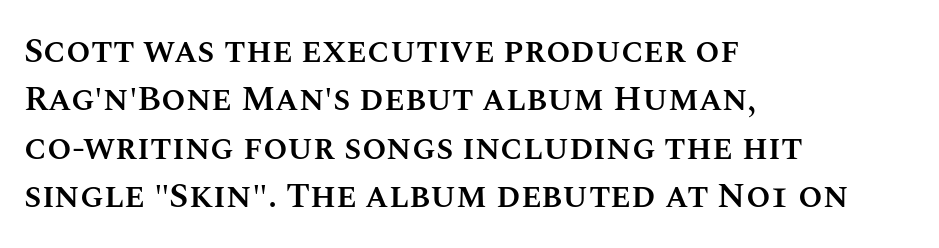
The image shows 35 px semibold type, upright; set left-aligned, normal line spacing (1.38x), normal letter spacing, not underlined; medium stroke contrast and a large x-height.
